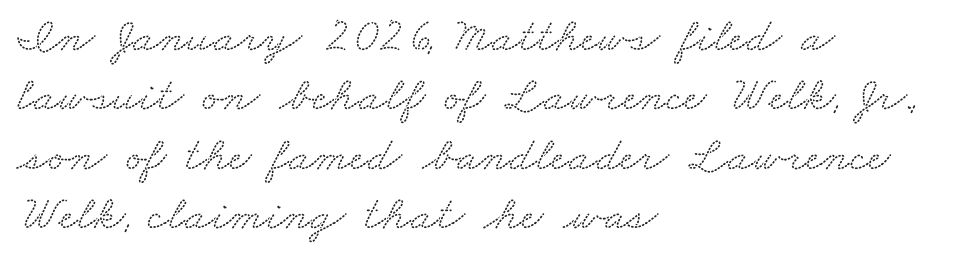
{"serif": "yes", "width": "wide", "stroke_contrast": "low", "x_height": "small", "monospaced": "no", "underline": "no", "align": "left", "line_spacing_ratio": 1.21, "letter_spacing": "normal", "letter_spacing_em": 0.0, "glyph_px": 49}
